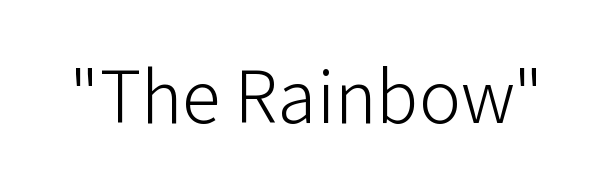
Q: Is the text bold? A: No.
Q: Is the text italic (slanted)? A: No, it is upright.
Q: Is the typeface a serif or a sans-serif typeface? A: Sans-serif.
Q: Is the text underlined? A: No.
Q: Is the spacing between letters normal or unusually wide? A: Normal.
Q: Width (condensed, normal, or wide)? A: Normal.
Q: Stroke contrast? A: Low.
Q: x-height? A: Medium.
Q: Monospaced? A: No.
